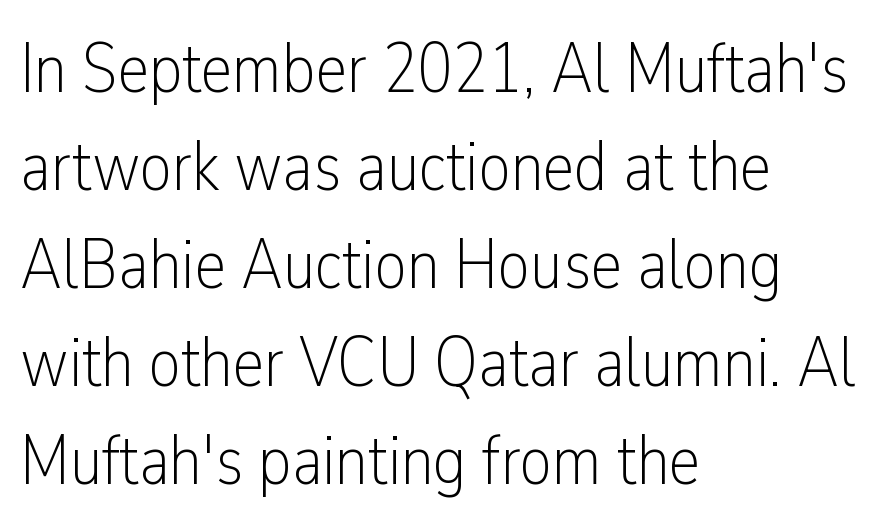
Ordinary non-slanted type is in use. Do the characters align in a grid? No, the font is proportional. The font family rendered here belongs to the sans-serif group. Horizontal bands of white between lines are of average thickness.
